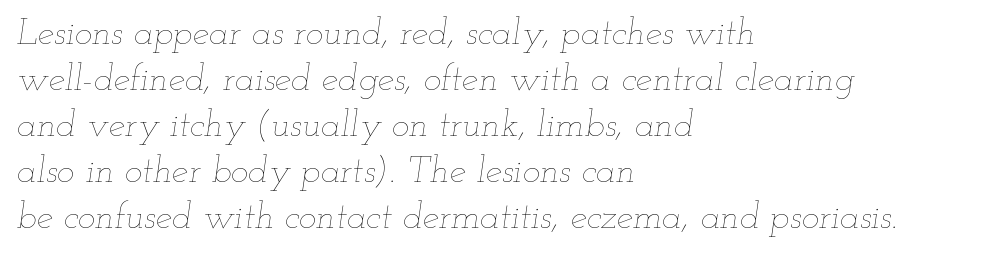
The characters are drawn with everyday or finer stroke widths. The passage shown leans; its letterforms are oblique. Where is the straight margin? On the left. The face used here is proportionally spaced, like ordinary book or web type. Anything drawn beneath the words? Only blank space. Is the letter spacing exaggerated? No — it looks like the ordinary default.
